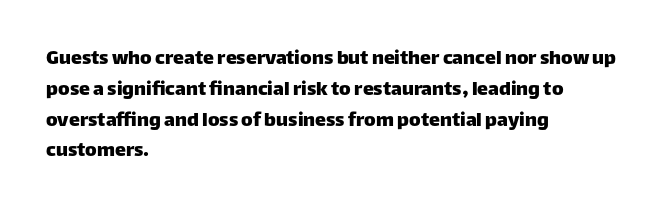
{"italic": "no", "underline": "no", "align": "left", "line_spacing": "normal", "line_spacing_ratio": 1.4, "letter_spacing": "normal", "letter_spacing_em": 0.0, "glyph_px": 22}
